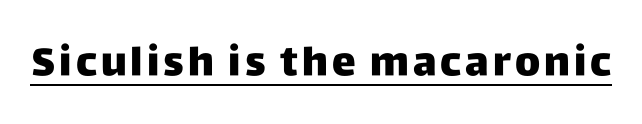
Each line of the rendering has a horizontal stroke beneath the glyphs. Does the type have serifs? No, each stem ends abruptly. Varying glyph widths throughout — classic text-font behaviour. The letters stand straight up with perfectly vertical stems.
